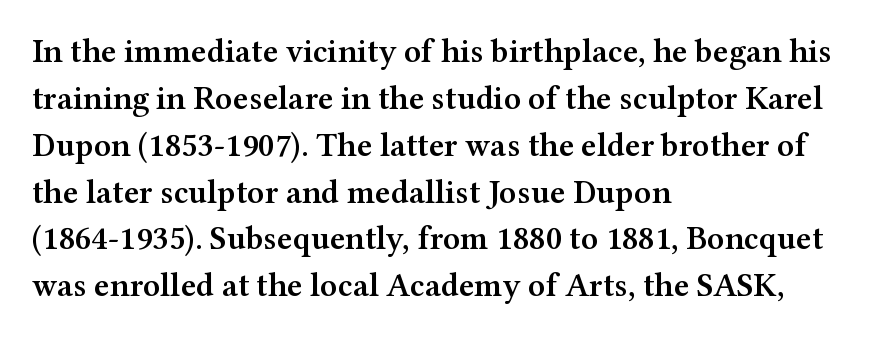
The passage shown has conventional tracking throughout. Honestly, the row spacing looks completely unremarkable. A roman cut, with each character standing at attention. Notice the strokes are somewhat thickened but not fully heavy: this is a semibold. The font family rendered here belongs to the serif group. Lines of text with bare space underneath.
